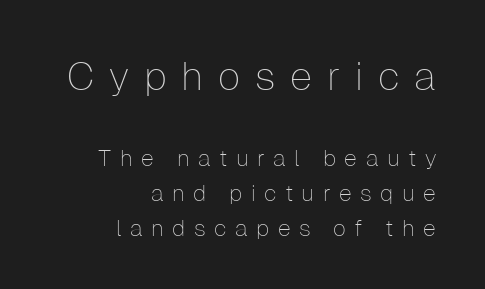
The image shows 40 px thin sans-serif type, upright; set right-aligned, normal line spacing (1.52x), unusually wide letter spacing (+0.37 em), not underlined; the first (top) block is 1.74x larger; low stroke contrast and a medium x-height.
